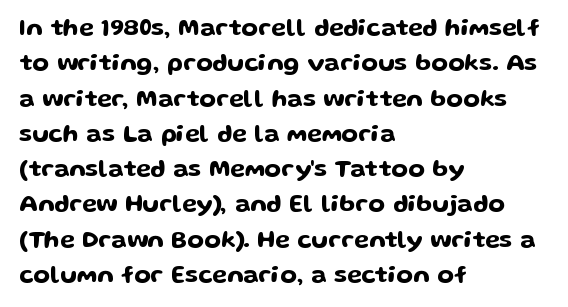
{"italic": "no", "underline": "no", "align": "left", "line_spacing": "normal", "line_spacing_ratio": 1.47, "letter_spacing": "normal", "letter_spacing_em": 0.0, "glyph_px": 24}
